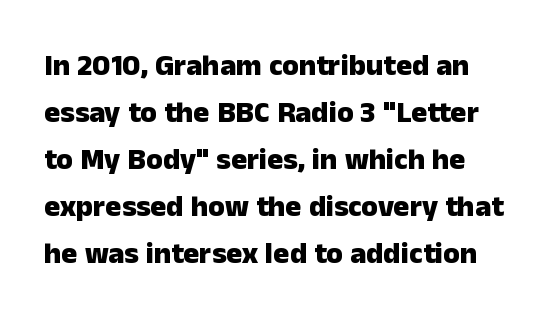
The image shows 30 px heavy sans-serif type, upright; set normal line spacing (1.57x), normal letter spacing, not underlined; low stroke contrast and a medium x-height.
